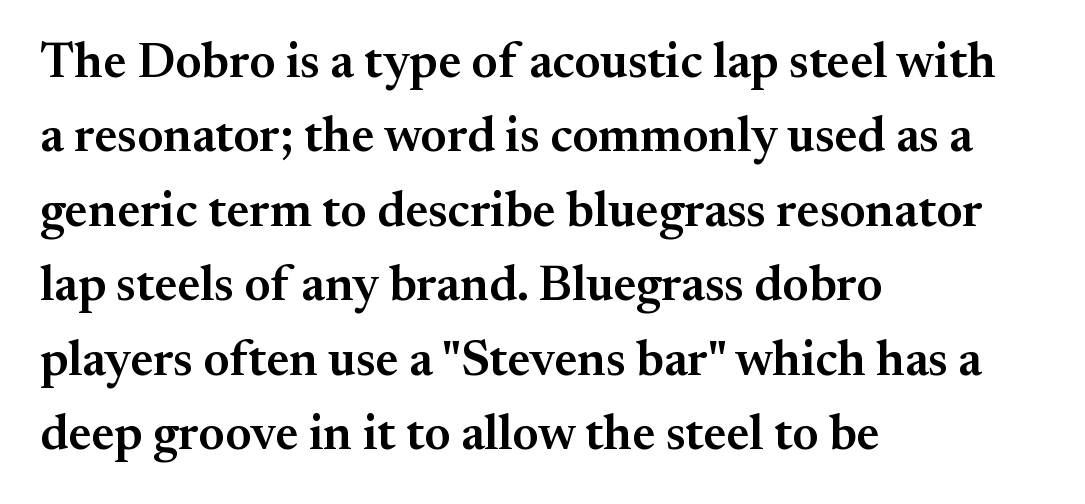
The image shows 50 px semibold serif type, upright; set left-aligned, normal line spacing (1.49x), normal letter spacing, not underlined; medium stroke contrast and a small x-height.
